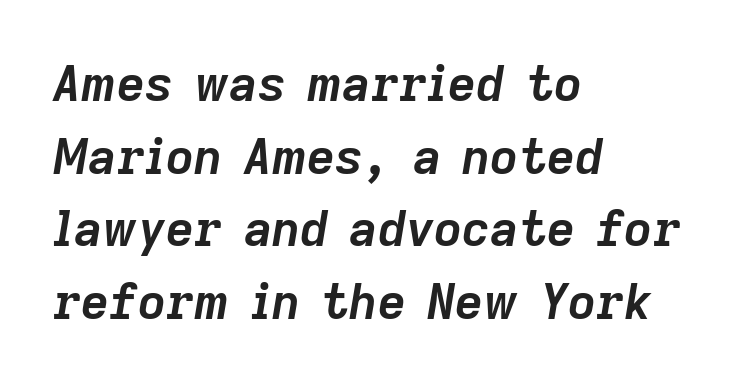
{"italic": "yes", "lean": "right", "slant_degrees": 9, "bold": "yes", "weight": "semibold", "width": "normal", "stroke_contrast": "low", "x_height": "medium", "monospaced": "no", "underline": "no", "align": "left", "line_spacing": "normal", "line_spacing_ratio": 1.48, "letter_spacing": "normal", "letter_spacing_em": 0.0, "glyph_px": 49}
